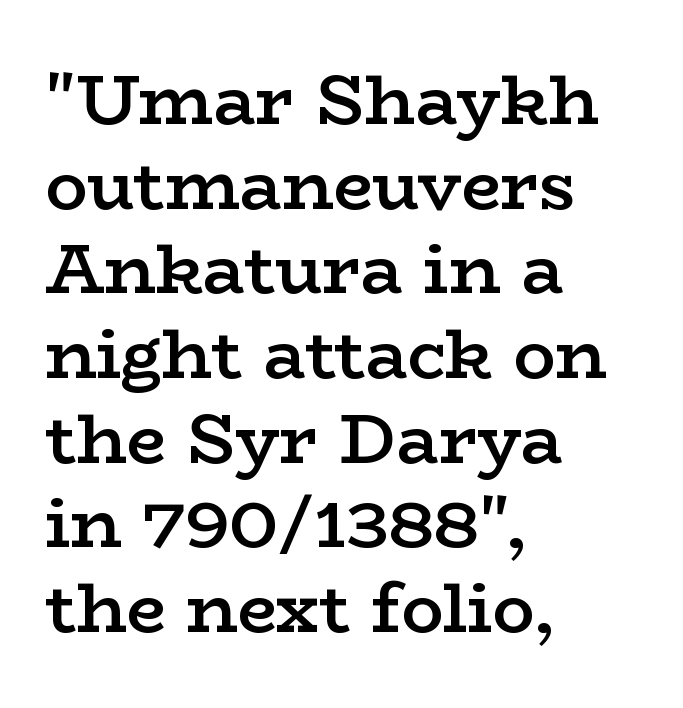
Q: Is the text bold? A: Semi-bold.
Q: Is the text italic (slanted)? A: No, it is upright.
Q: Is the typeface a serif or a sans-serif typeface? A: Serif.
Q: Is the text underlined? A: No.
Q: How is the paragraph aligned? A: Left-aligned.
Q: Is the spacing between letters normal or unusually wide? A: Normal.
Q: Width (condensed, normal, or wide)? A: Wide.
Q: Stroke contrast? A: Low.
Q: x-height? A: Medium.
Q: Monospaced? A: No.
